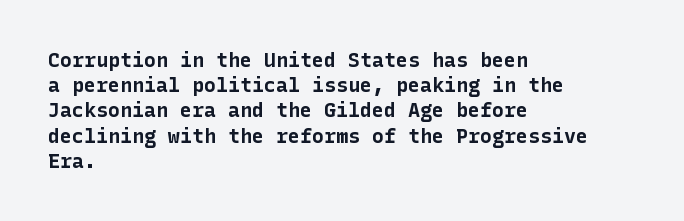
Q: Is the text bold? A: Yes.
Q: Is the text italic (slanted)? A: No, it is upright.
Q: Is the text underlined? A: No.
Q: How is the paragraph aligned? A: Left-aligned.
Q: Is the spacing between letters normal or unusually wide? A: Normal.
Q: Is the spacing between lines tight, normal or loose? A: Normal.
